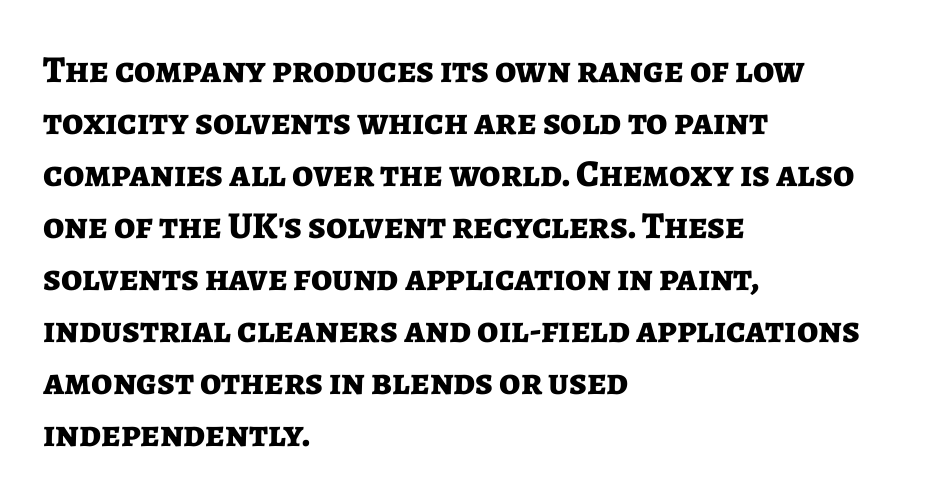
{"serif": "no", "italic": "no", "bold": "yes", "weight": "bold", "width": "normal", "stroke_contrast": "low", "x_height": "medium", "monospaced": "no", "underline": "no", "align": "left", "line_spacing": "normal", "line_spacing_ratio": 1.37, "letter_spacing": "normal", "letter_spacing_em": 0.0, "glyph_px": 38}
